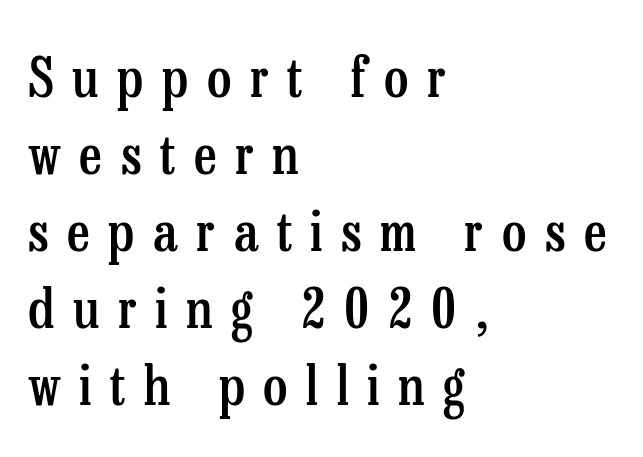
The image shows 55 px semibold, condensed serif type, upright; set left-aligned, normal line spacing (1.4x), unusually wide letter spacing (+0.34 em), not underlined; low stroke contrast and a medium x-height.
